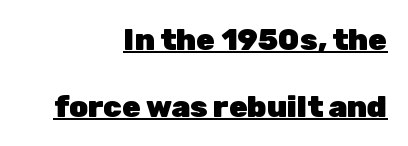
The image shows 30 px heavy sans-serif type, upright; set right-aligned, loose line spacing (2.23x), normal letter spacing, underlined; low stroke contrast and a medium x-height.
